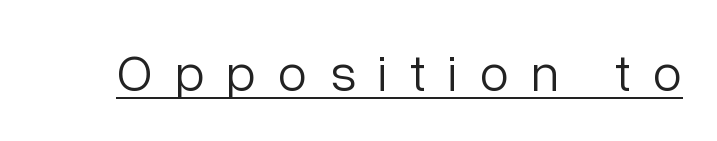
{"serif": "no", "italic": "no", "bold": "no", "weight": "light", "width": "normal", "stroke_contrast": "low", "x_height": "medium", "monospaced": "no", "underline": "yes", "letter_spacing": "wide", "letter_spacing_em": 0.42, "glyph_px": 53}
